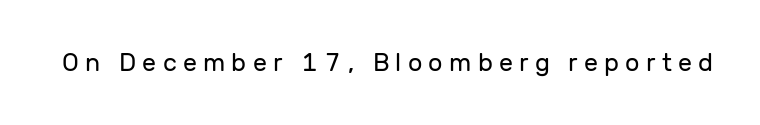
{"italic": "no", "bold": "no", "underline": "no", "letter_spacing": "wide", "letter_spacing_em": 0.25, "glyph_px": 25}
